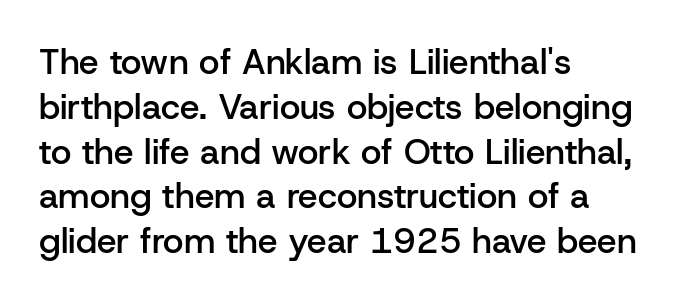
Spacing verdict: proportional, widths tailored to each character. What's the leading like? Ordinary, nothing unusual. The passage shown has conventional tracking throughout. Set as a demibold, roughly 600 on the weight scale. Plain, unruled lines of type. Designer's note — italics off, roman on.
